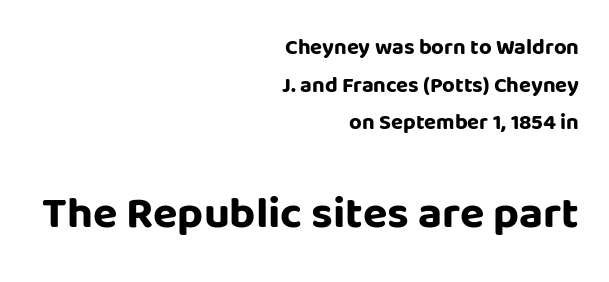
Q: Is the text bold? A: Yes.
Q: Is the text italic (slanted)? A: No, it is upright.
Q: Is the typeface a serif or a sans-serif typeface? A: Sans-serif.
Q: Is the text underlined? A: No.
Q: How is the paragraph aligned? A: Right-aligned.
Q: Is the spacing between letters normal or unusually wide? A: Normal.
Q: Which block of text is set in a larger size, the first (top) or the second (bottom)? A: The second (bottom) one.
Q: Width (condensed, normal, or wide)? A: Normal.
Q: Stroke contrast? A: Low.
Q: x-height? A: Large.
Q: Monospaced? A: No.
